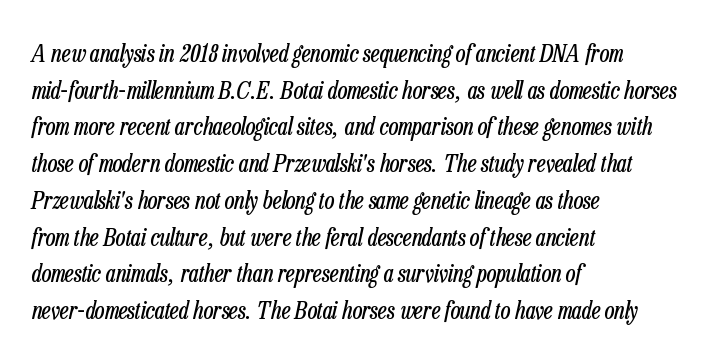
The image shows 24 px text type, italic (leaning right); set left-aligned, normal line spacing (1.53x), normal letter spacing, not underlined.
